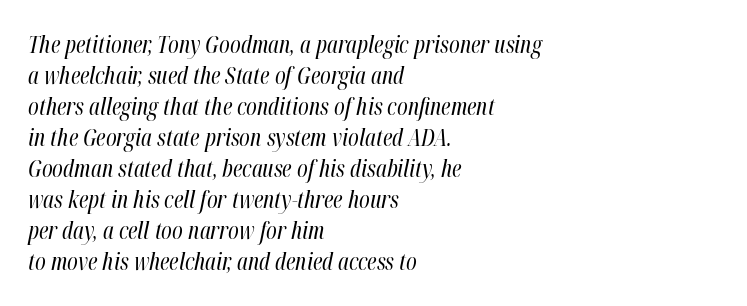
Q: Is the text bold? A: No.
Q: Is the text italic (slanted)? A: Yes, it leans right by about 12 degrees.
Q: Is the text underlined? A: No.
Q: How is the paragraph aligned? A: Left-aligned.
Q: Is the spacing between letters normal or unusually wide? A: Normal.
Q: Is the spacing between lines tight, normal or loose? A: Normal.
